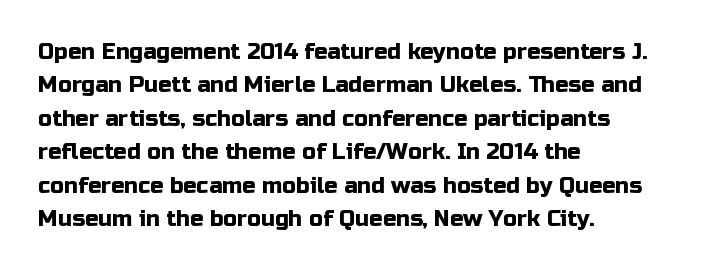
Q: Is the text italic (slanted)? A: No, it is upright.
Q: Is the text underlined? A: No.
Q: How is the paragraph aligned? A: Left-aligned.
Q: Is the spacing between letters normal or unusually wide? A: Normal.
Q: Is the spacing between lines tight, normal or loose? A: Normal.
